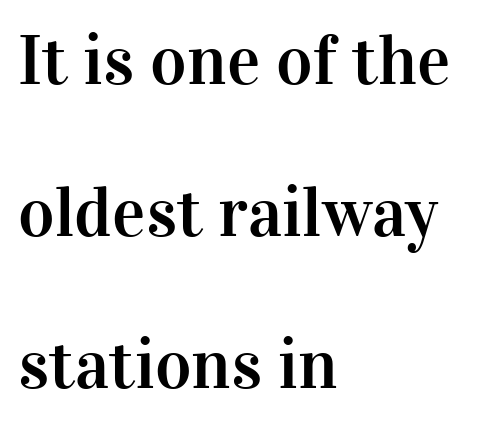
{"serif": "yes", "italic": "no", "width": "normal", "stroke_contrast": "high", "x_height": "medium", "monospaced": "no", "underline": "no", "align": "left", "line_spacing": "loose", "line_spacing_ratio": 2.17, "letter_spacing": "normal", "letter_spacing_em": 0.0, "glyph_px": 70}
